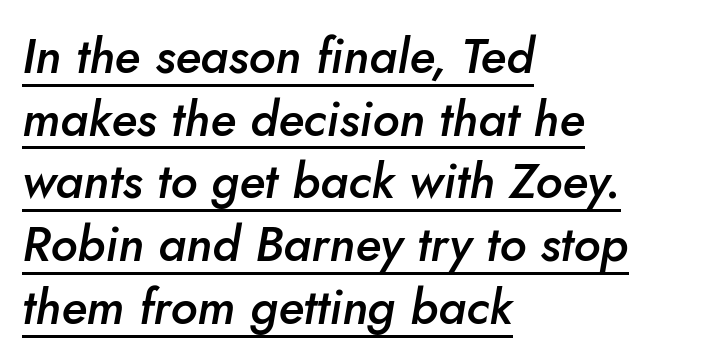
{"italic": "yes", "lean": "right", "slant_degrees": 10, "bold": "semi", "weight": "semibold", "width": "normal", "stroke_contrast": "low", "x_height": "small", "monospaced": "no", "underline": "yes", "align": "left", "line_spacing": "normal", "line_spacing_ratio": 1.28, "letter_spacing": "normal", "letter_spacing_em": 0.0, "glyph_px": 49}
